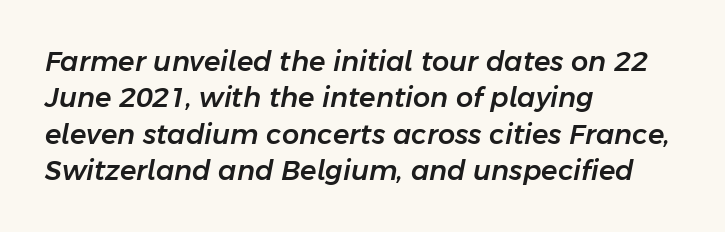
The image shows 27 px text type, italic (leaning right); set left-aligned, normal line spacing (1.35x), normal letter spacing, not underlined.
